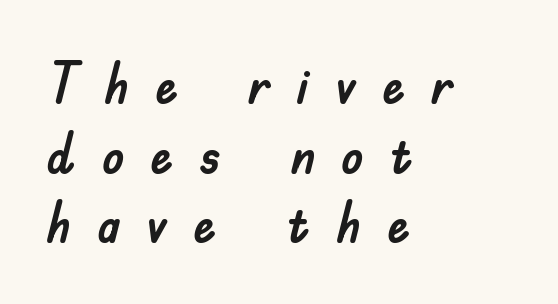
{"serif": "no", "width": "normal", "stroke_contrast": "low", "x_height": "small", "monospaced": "no", "underline": "no", "align": "left", "line_spacing_ratio": 1.22, "letter_spacing": "wide", "letter_spacing_em": 0.45, "glyph_px": 57}
